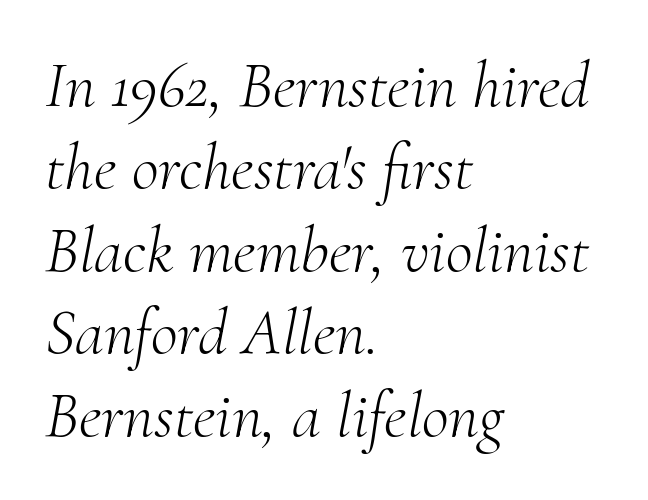
{"serif": "yes", "italic": "yes", "lean": "right", "slant_degrees": 10, "bold": "no", "weight": "light", "width": "normal", "stroke_contrast": "medium", "x_height": "small", "monospaced": "no", "underline": "no", "align": "left", "line_spacing": "normal", "line_spacing_ratio": 1.25, "letter_spacing": "normal", "letter_spacing_em": 0.0, "glyph_px": 66}
